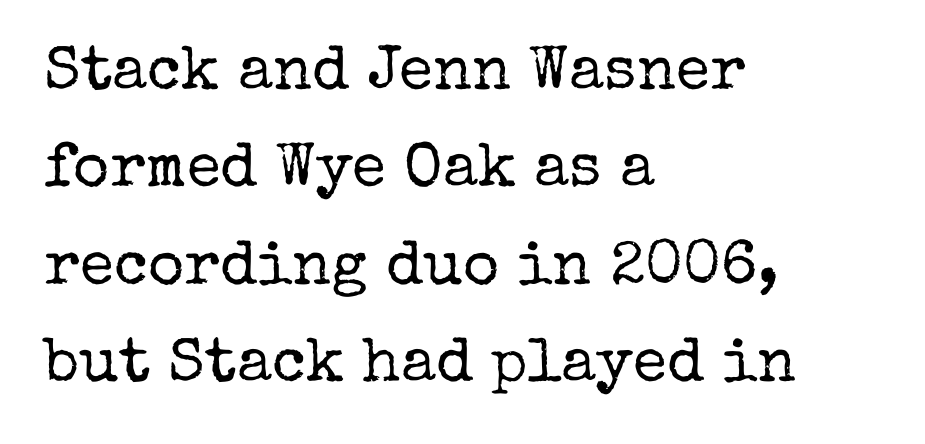
Q: Is the text bold? A: No.
Q: Is the text italic (slanted)? A: No, it is upright.
Q: Is the typeface a serif or a sans-serif typeface? A: Serif.
Q: Is the text underlined? A: No.
Q: How is the paragraph aligned? A: Left-aligned.
Q: Is the spacing between letters normal or unusually wide? A: Normal.
Q: Is the spacing between lines tight, normal or loose? A: Normal.
Q: Width (condensed, normal, or wide)? A: Normal.
Q: Stroke contrast? A: Low.
Q: x-height? A: Medium.
Q: Monospaced? A: No.
